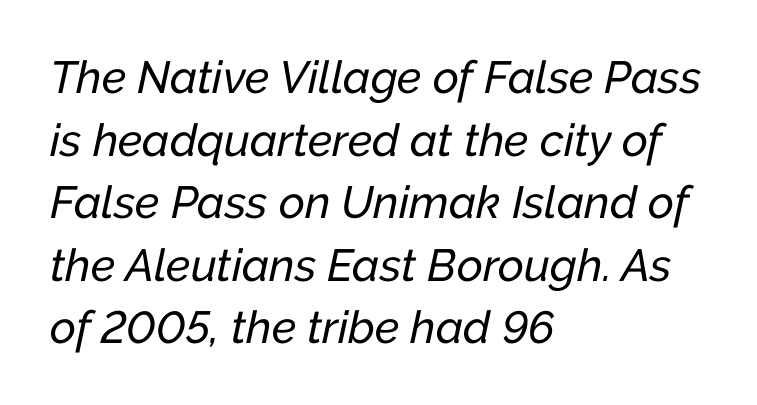
{"italic": "yes", "lean": "right", "slant_degrees": 12, "width": "normal", "stroke_contrast": "low", "x_height": "medium", "monospaced": "no", "underline": "no", "align": "left", "line_spacing": "normal", "line_spacing_ratio": 1.39, "letter_spacing": "normal", "letter_spacing_em": 0.0, "glyph_px": 45}
